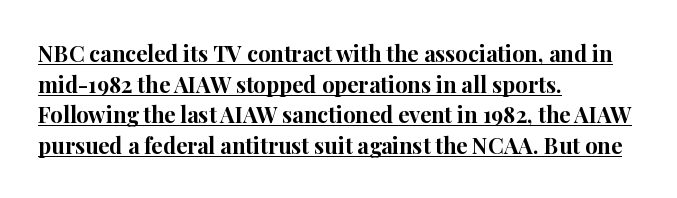
{"italic": "no", "bold": "yes", "underline": "yes", "align": "left", "line_spacing": "normal", "line_spacing_ratio": 1.39, "letter_spacing": "normal", "letter_spacing_em": 0.0, "glyph_px": 22}
